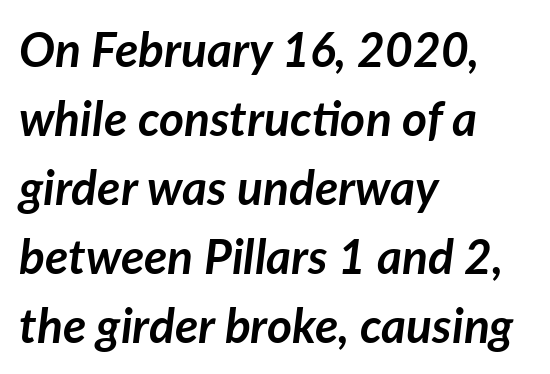
The image shows 48 px semibold type, italic (leaning right); set left-aligned, normal line spacing (1.44x), normal letter spacing, not underlined; low stroke contrast and a medium x-height.
